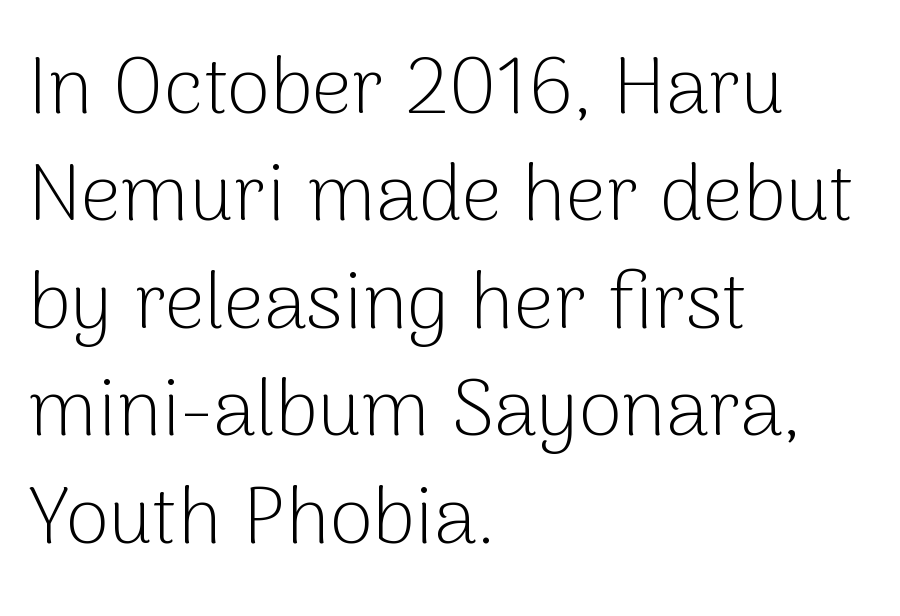
Typeset ragged right — the left edge is the straight one. The lines sit at an ordinary, default distance from one another. Here the glyphs are tracked normally, forming tight word shapes. The typography opts for an upright posture over an oblique one. The rendering uses natural spacing where letterforms have individual widths.
